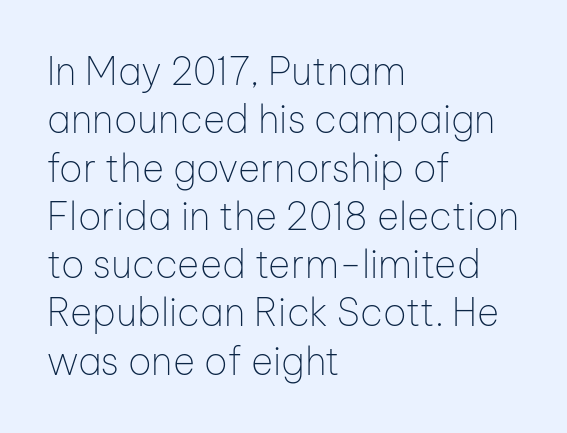
Q: Is the text bold? A: No.
Q: Is the text italic (slanted)? A: No, it is upright.
Q: Is the typeface a serif or a sans-serif typeface? A: Sans-serif.
Q: Is the text underlined? A: No.
Q: How is the paragraph aligned? A: Left-aligned.
Q: Is the spacing between letters normal or unusually wide? A: Normal.
Q: Is the spacing between lines tight, normal or loose? A: Normal.
Q: Width (condensed, normal, or wide)? A: Normal.
Q: Stroke contrast? A: Low.
Q: x-height? A: Medium.
Q: Monospaced? A: No.
